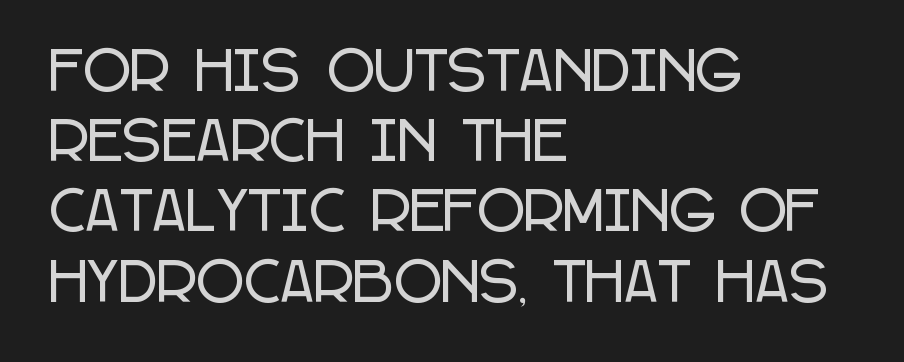
Q: Is the text italic (slanted)? A: No, it is upright.
Q: Is the typeface a serif or a sans-serif typeface? A: Sans-serif.
Q: Is the text underlined? A: No.
Q: How is the paragraph aligned? A: Left-aligned.
Q: Is the spacing between letters normal or unusually wide? A: Normal.
Q: Is the spacing between lines tight, normal or loose? A: Normal.
Q: Width (condensed, normal, or wide)? A: Condensed.
Q: Stroke contrast? A: Low.
Q: x-height? A: Large.
Q: Monospaced? A: No.
